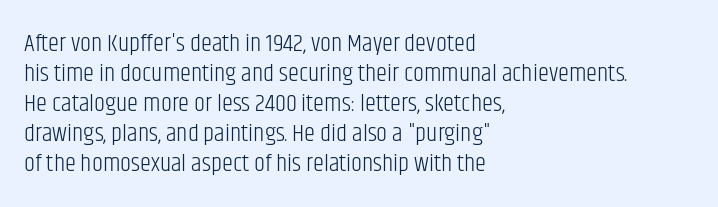
Q: Is the text bold? A: No.
Q: Is the text italic (slanted)? A: No, it is upright.
Q: Is the text underlined? A: No.
Q: How is the paragraph aligned? A: Left-aligned.
Q: Is the spacing between letters normal or unusually wide? A: Normal.
